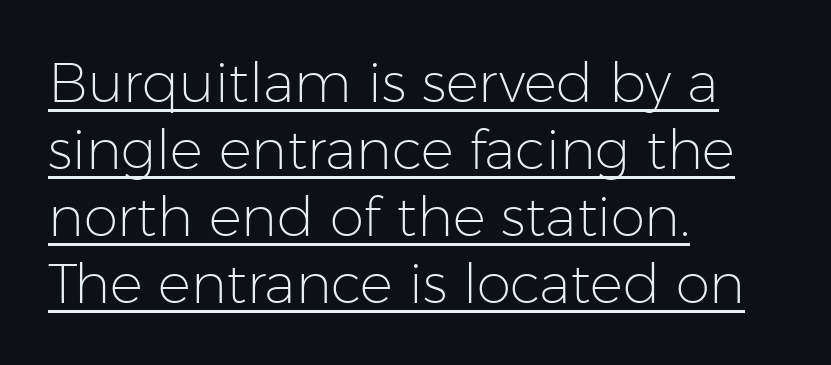
Q: Is the text bold? A: No.
Q: Is the text italic (slanted)? A: No, it is upright.
Q: Is the typeface a serif or a sans-serif typeface? A: Sans-serif.
Q: Is the text underlined? A: Yes.
Q: How is the paragraph aligned? A: Left-aligned.
Q: Is the spacing between letters normal or unusually wide? A: Normal.
Q: Width (condensed, normal, or wide)? A: Normal.
Q: Stroke contrast? A: Low.
Q: x-height? A: Medium.
Q: Monospaced? A: No.
